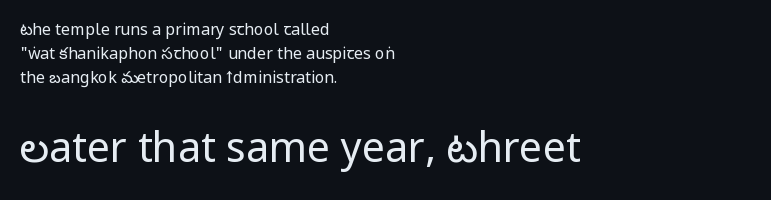
The image shows 41 px regular-weight, condensed sans-serif type, upright; set left-aligned, normal line spacing (1.49x), normal letter spacing, not underlined; the second (bottom) block is 2.56x larger; low stroke contrast and a large x-height.
